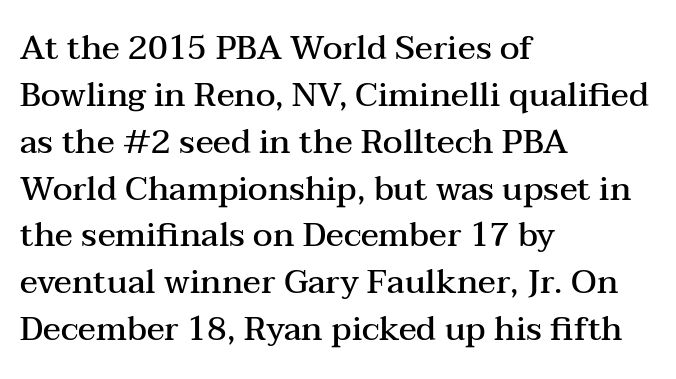
The passage shown has conventional tracking throughout. Honestly, the row spacing looks completely unremarkable. A roman cut, with each character standing at attention. Notice the strokes are somewhat thickened but not fully heavy: this is a semibold. The font family rendered here belongs to the serif group. Lines of text with bare space underneath.
